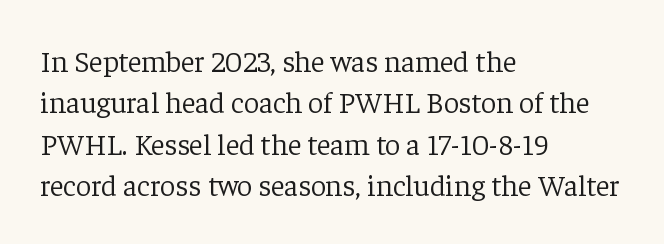
The image shows 30 px light serif type, upright; set left-aligned, normal line spacing (1.38x), normal letter spacing, not underlined; low stroke contrast and a medium x-height.
